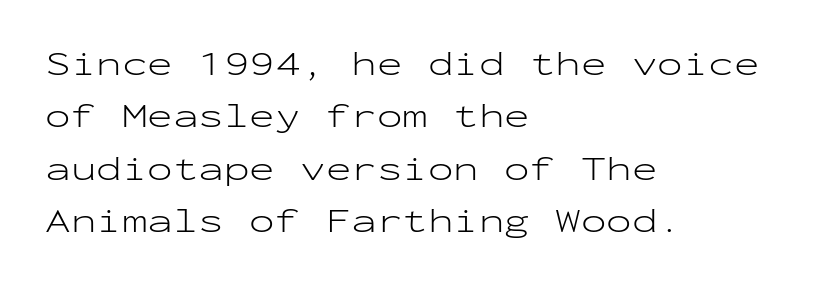
Q: Is the text bold? A: No.
Q: Is the text italic (slanted)? A: No, it is upright.
Q: Is the typeface a serif or a sans-serif typeface? A: Sans-serif.
Q: Is the text underlined? A: No.
Q: How is the paragraph aligned? A: Left-aligned.
Q: Is the spacing between letters normal or unusually wide? A: Normal.
Q: Is the spacing between lines tight, normal or loose? A: Normal.
Q: Width (condensed, normal, or wide)? A: Wide.
Q: Stroke contrast? A: Low.
Q: x-height? A: Medium.
Q: Monospaced? A: Yes.
